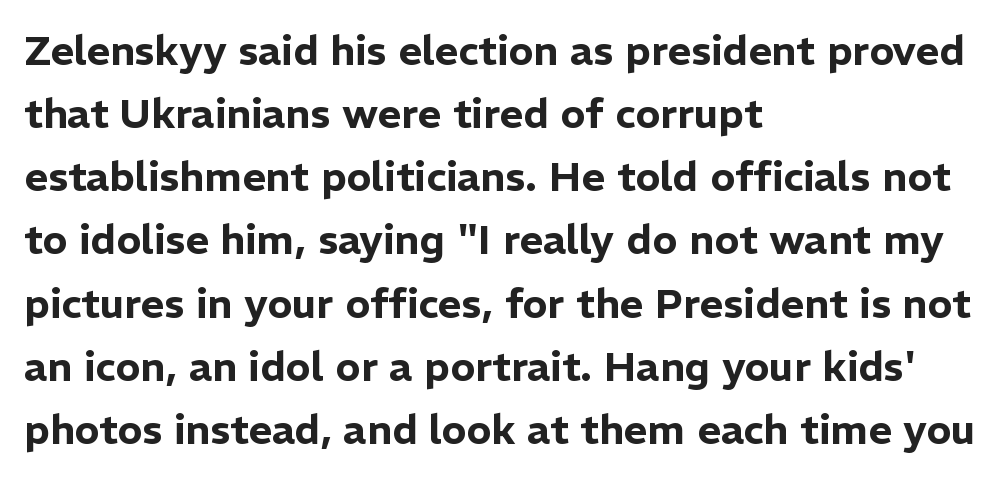
The horizontal fit of the characters is conventional and even. Looks like regular typesetting: each glyph gets only the width it needs. Regarding serifs, this sample does without them. The letters stand upright; this is a roman face. Decoration check: the copy has no underline.
